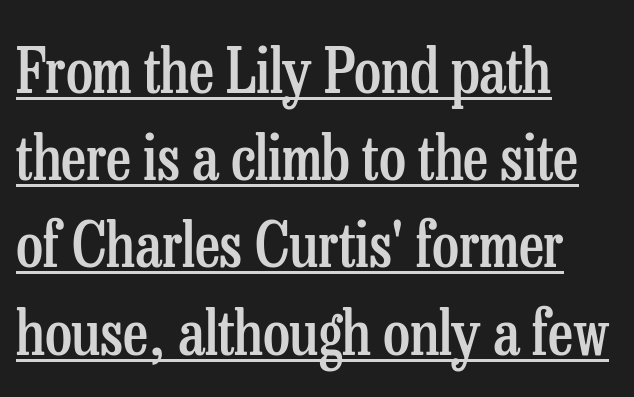
{"serif": "yes", "italic": "no", "bold": "semi", "weight": "semibold", "width": "condensed", "stroke_contrast": "low", "x_height": "medium", "monospaced": "no", "underline": "yes", "align": "left", "line_spacing": "normal", "line_spacing_ratio": 1.43, "letter_spacing": "normal", "letter_spacing_em": 0.0, "glyph_px": 61}
